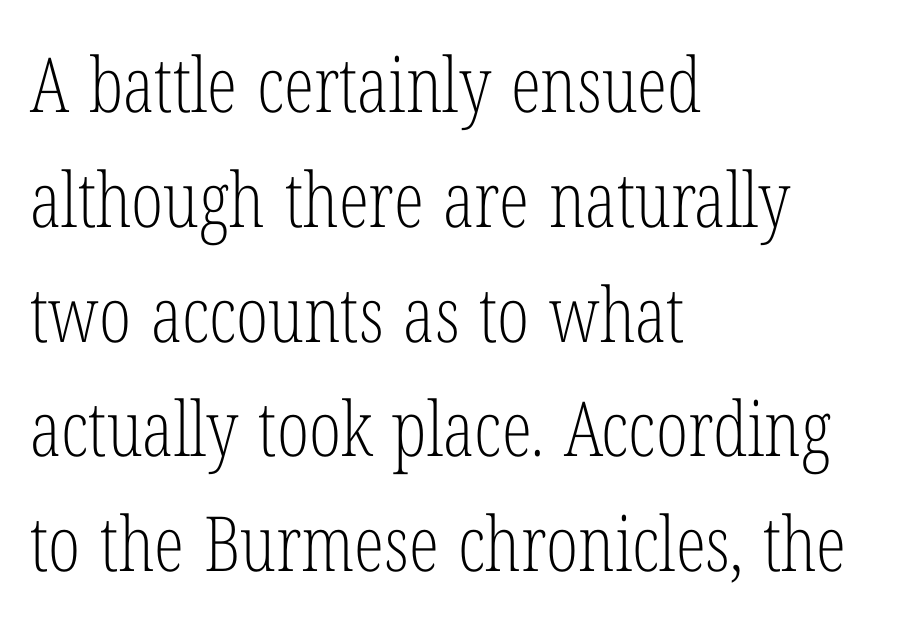
Q: Is the text bold? A: No.
Q: Is the text italic (slanted)? A: No, it is upright.
Q: Is the typeface a serif or a sans-serif typeface? A: Serif.
Q: Is the text underlined? A: No.
Q: How is the paragraph aligned? A: Left-aligned.
Q: Is the spacing between letters normal or unusually wide? A: Normal.
Q: Is the spacing between lines tight, normal or loose? A: Normal.
Q: Width (condensed, normal, or wide)? A: Condensed.
Q: Stroke contrast? A: Low.
Q: x-height? A: Medium.
Q: Monospaced? A: No.
